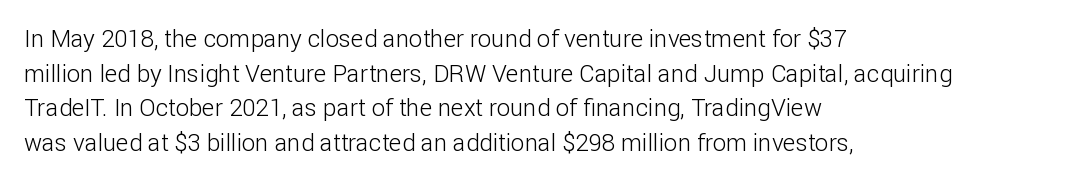
{"italic": "no", "bold": "no", "underline": "no", "align": "left", "line_spacing": "normal", "line_spacing_ratio": 1.44, "letter_spacing": "normal", "letter_spacing_em": 0.0, "glyph_px": 24}
